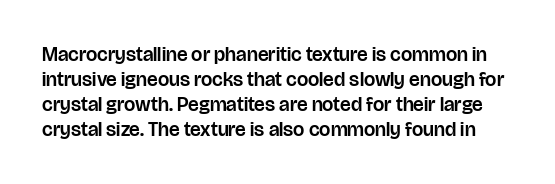
Q: Is the text italic (slanted)? A: No, it is upright.
Q: Is the text underlined? A: No.
Q: Is the spacing between letters normal or unusually wide? A: Normal.
Q: Is the spacing between lines tight, normal or loose? A: Normal.
